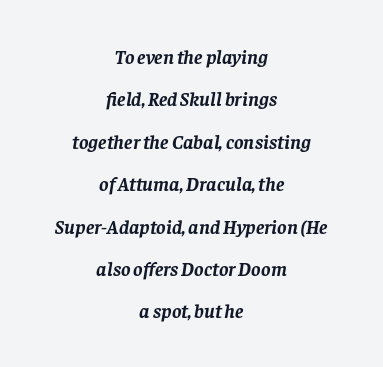
{"italic": "yes", "lean": "right", "slant_degrees": 8, "bold": "yes", "underline": "no", "align": "center", "line_spacing": "loose", "line_spacing_ratio": 2.12, "letter_spacing": "normal", "letter_spacing_em": 0.0, "glyph_px": 20}
